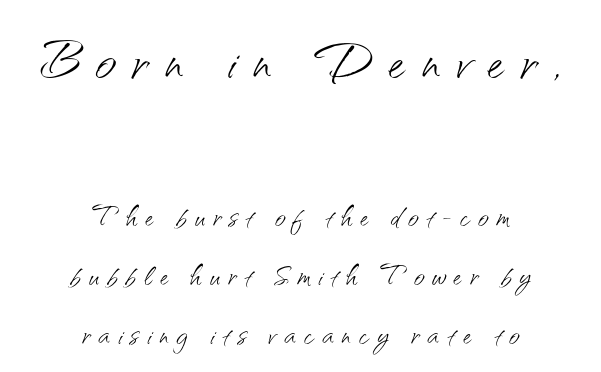
Q: Is the text bold? A: No.
Q: Is the text italic (slanted)? A: Yes.
Q: Is the typeface a serif or a sans-serif typeface? A: Sans-serif.
Q: Is the text underlined? A: No.
Q: How is the paragraph aligned? A: Centered.
Q: Is the spacing between letters normal or unusually wide? A: Unusually wide.
Q: Is the spacing between lines tight, normal or loose? A: Normal.
Q: Which block of text is set in a larger size, the first (top) or the second (bottom)? A: The first (top) one.
Q: Width (condensed, normal, or wide)? A: Normal.
Q: Stroke contrast? A: Medium.
Q: x-height? A: Small.
Q: Monospaced? A: No.
